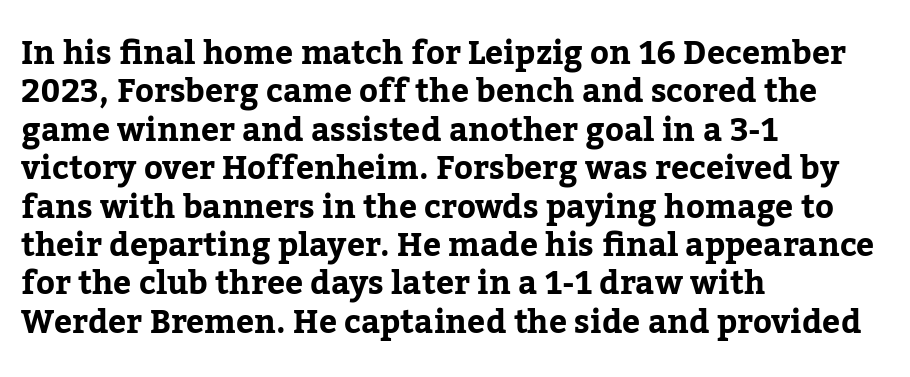
This rendering leaves character spacing at its baseline value. The type family on display is of the serif kind. The face used here is proportionally spaced, like ordinary book or web type. The rag falls on the right side of this text block. The strip under each line holds only bare page.
